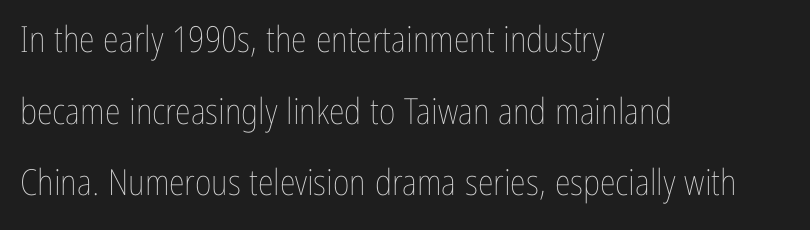
The image shows 36 px thin, condensed type, upright; set left-aligned, loose line spacing (1.99x), normal letter spacing, not underlined; low stroke contrast and a medium x-height.
